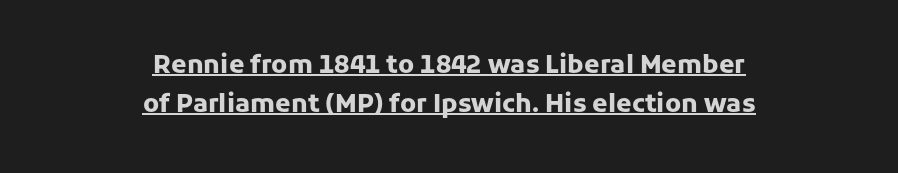
The image shows 25 px bold type, upright; set centered, normal line spacing (1.57x), normal letter spacing, underlined.
